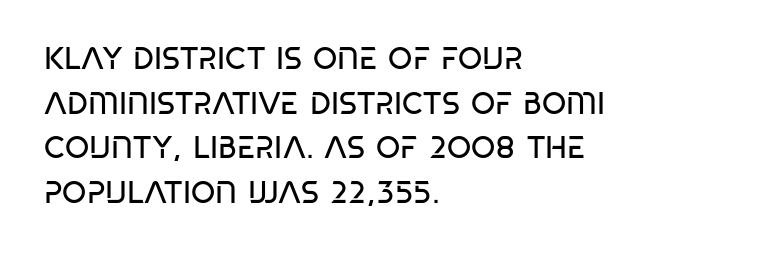
The passage shown is typeset with a sans-serif family. These lines stack with their left ends in a neat column. Heft: none added — not bold. You could call the tracking neutral — neither tight nor loose.
